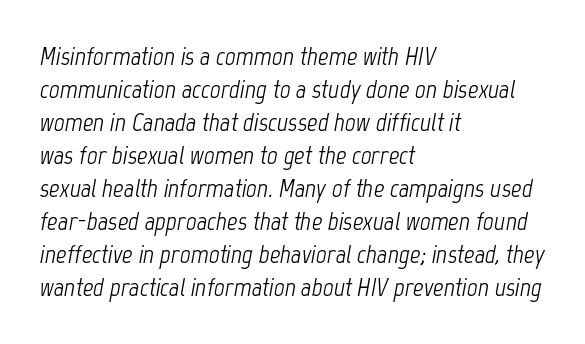
Ink coverage per letter is moderate at most. The rendering uses a moderate line-height, typical for paragraphs. The gap between lines stays unmarked. This rendering uses left alignment, leaving the right contour irregular. Here the glyphs are tracked normally, forming tight word shapes.
